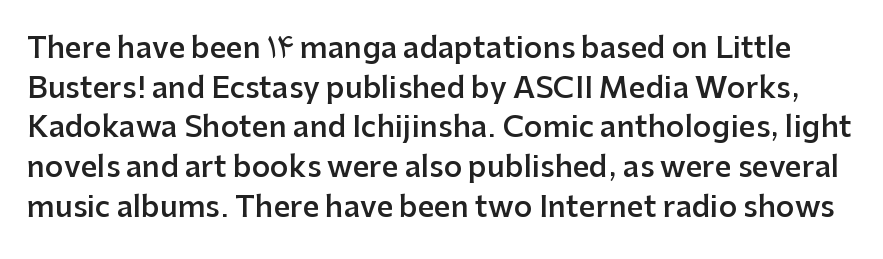
Stroke thickness is moderately raised; the sample reads as semibold. Proportional: the letters do not fall into vertical columns. How would I describe the line gaps? Plain and ordinary. The lettering holds an erect, upright posture throughout. The rendering keeps characters at their native spacing.
